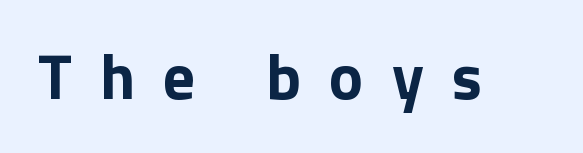
{"serif": "no", "italic": "no", "bold": "yes", "weight": "bold", "width": "normal", "stroke_contrast": "low", "x_height": "medium", "monospaced": "no", "underline": "no", "letter_spacing": "wide", "letter_spacing_em": 0.44, "glyph_px": 64}
